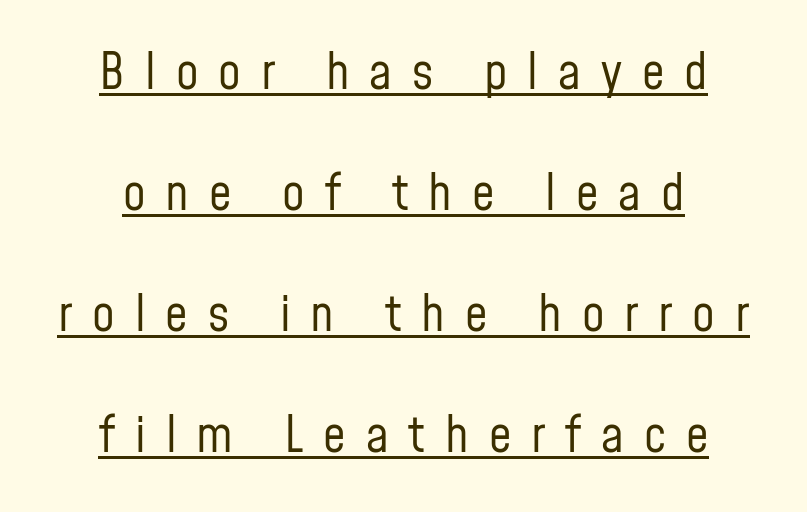
{"serif": "no", "italic": "no", "bold": "no", "weight": "regular", "width": "condensed", "stroke_contrast": "low", "x_height": "medium", "monospaced": "no", "underline": "yes", "align": "center", "line_spacing": "loose", "line_spacing_ratio": 2.42, "letter_spacing": "wide", "letter_spacing_em": 0.4, "glyph_px": 50}
